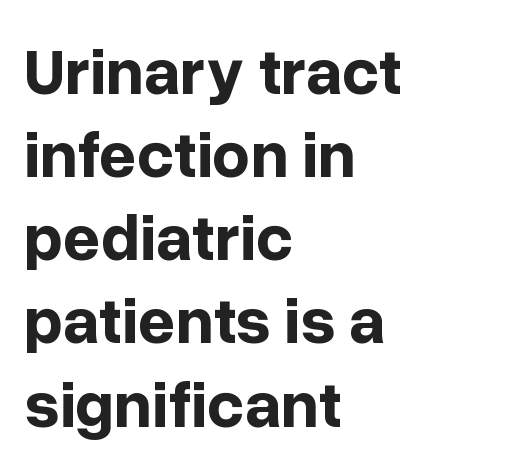
Q: Is the text bold? A: Yes.
Q: Is the text italic (slanted)? A: No, it is upright.
Q: Is the typeface a serif or a sans-serif typeface? A: Sans-serif.
Q: Is the text underlined? A: No.
Q: How is the paragraph aligned? A: Left-aligned.
Q: Is the spacing between letters normal or unusually wide? A: Normal.
Q: Is the spacing between lines tight, normal or loose? A: Normal.
Q: Width (condensed, normal, or wide)? A: Normal.
Q: Stroke contrast? A: Low.
Q: x-height? A: Medium.
Q: Monospaced? A: No.
